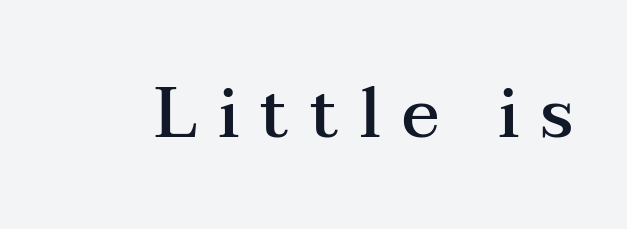
Old-style or modern, the face here clearly has serifs. Typesetter's note: demi weight, one step under bold. You could not count columns in this text — the font is proportionally spaced. The font's upright variant was chosen for this text. The space beneath each line is pristine and unruled. How are the letters spaced? Widely, with obvious added tracking.
